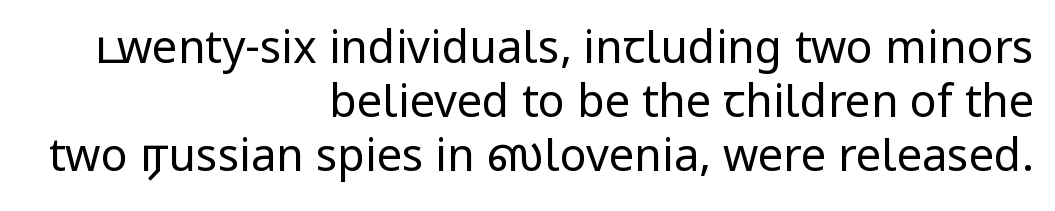
Q: Is the text bold? A: No.
Q: Is the text italic (slanted)? A: No, it is upright.
Q: Is the typeface a serif or a sans-serif typeface? A: Sans-serif.
Q: Is the text underlined? A: No.
Q: How is the paragraph aligned? A: Right-aligned.
Q: Is the spacing between letters normal or unusually wide? A: Normal.
Q: Width (condensed, normal, or wide)? A: Normal.
Q: Stroke contrast? A: Low.
Q: x-height? A: Medium.
Q: Monospaced? A: No.
